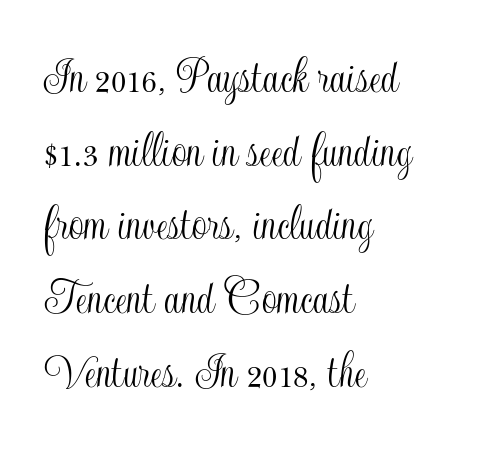
Caption: standard tracking, unaltered. How would I describe the line gaps? Plain and ordinary. Just letters on the line, the space beneath them empty. Spacing verdict: proportional, widths tailored to each character.
